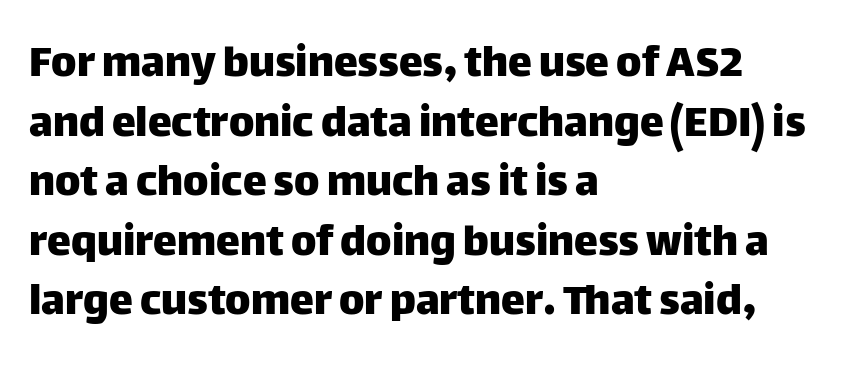
The letters stand upright; this is a roman face. Look at the bottom of the vertical strokes: they stop flat, with no serifs. Compared with typical body copy, the letter spacing here is the same. Think of a printed novel: that variable character pitch is what you see here.
